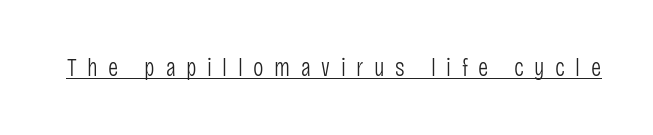
Q: Is the text bold? A: No.
Q: Is the text italic (slanted)? A: No, it is upright.
Q: Is the text underlined? A: Yes.
Q: Is the spacing between letters normal or unusually wide? A: Unusually wide.
